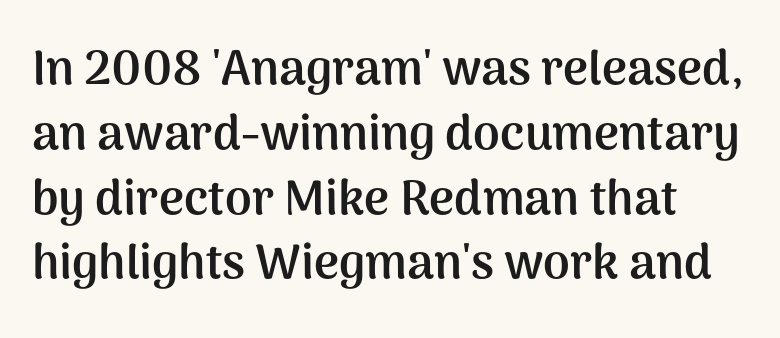
The image shows 48 px semibold sans-serif type, upright; set normal line spacing (1.35x), normal letter spacing, not underlined; medium stroke contrast and a medium x-height.
